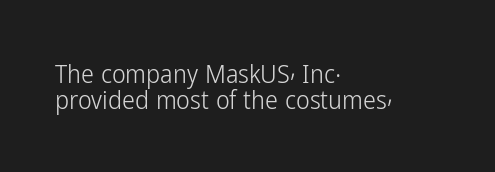
Any mark beneath the type? The region is blank. Leading: reduced. You could call the tracking neutral — neither tight nor loose. The font sits on the lighter half of the weight spectrum, regular included. Vertical strokes here are truly vertical. The rag falls on the right side of this text block.
